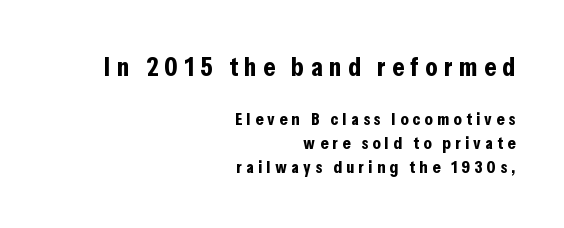
Q: Is the text bold? A: Yes.
Q: Is the text italic (slanted)? A: No, it is upright.
Q: Is the text underlined? A: No.
Q: How is the paragraph aligned? A: Right-aligned.
Q: Is the spacing between letters normal or unusually wide? A: Unusually wide.
Q: Is the spacing between lines tight, normal or loose? A: Normal.
Q: Which block of text is set in a larger size, the first (top) or the second (bottom)? A: The first (top) one.
